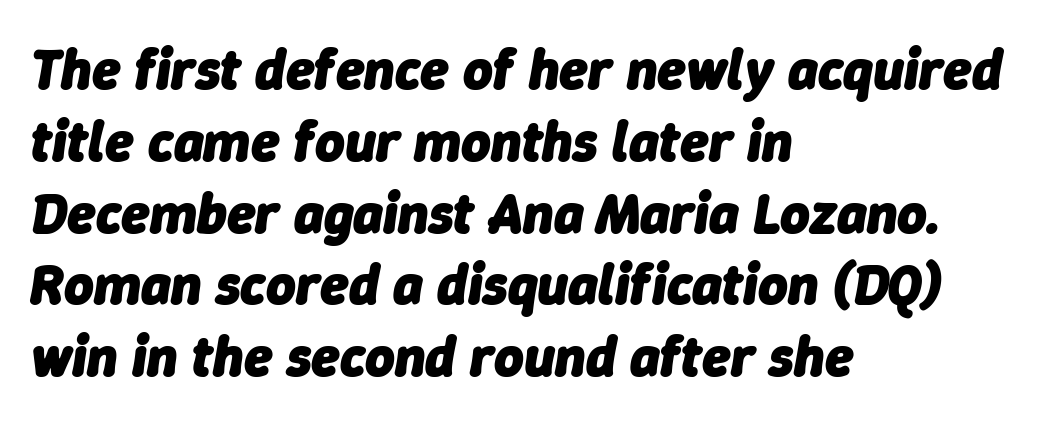
The face used here is rendered with its standard letterfit. These words are printed bold, with thick strokes throughout. Is this a fixed-width face? No — the glyphs have proportional, varying widths. Clear beneath every line of the passage. The compositor pushed each line to the left boundary.
